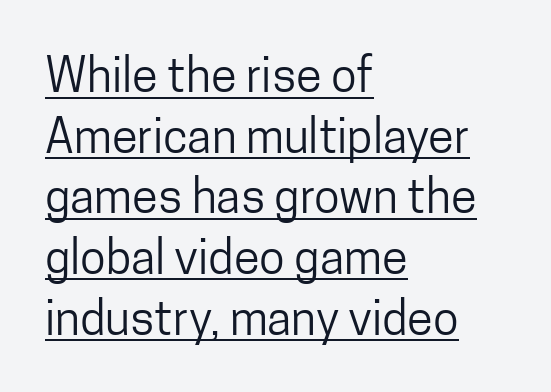
The image shows 47 px regular-weight, condensed sans-serif type, upright; set left-aligned, normal line spacing (1.29x), normal letter spacing, underlined; low stroke contrast and a medium x-height.
